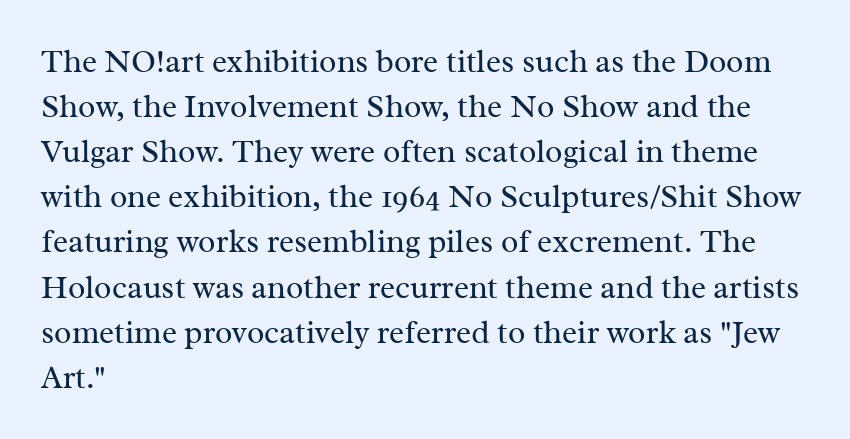
The typesetter chose a ragged-right arrangement here. Evenly set lines give the paragraph a standard silhouette. The type sits square on the baseline with zero lean. Characters follow at the spacing the type designer built in. The rendering uses natural spacing where letterforms have individual widths.
